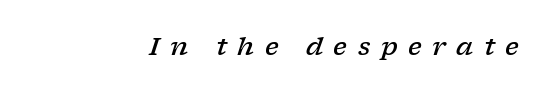
Is the type bold? Partly — it's a semibold, heavier than regular but not fully bold. The passage shown has open, widely tracked lettering throughout. The specimen omits any rule beneath the text block's lines. Notice how the stems are inclined rather than vertical — that's the hallmark of italics.
